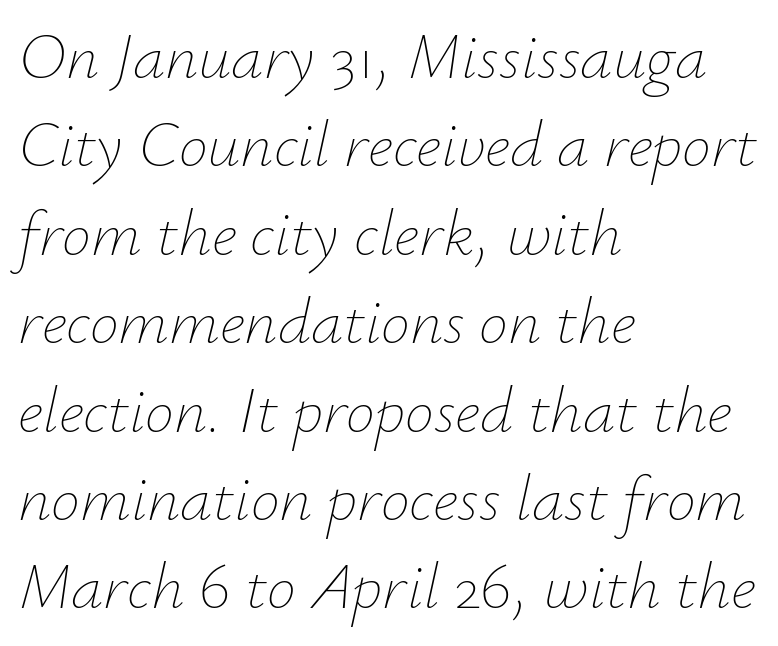
{"italic": "yes", "lean": "right", "slant_degrees": 12, "bold": "no", "weight": "thin", "width": "normal", "stroke_contrast": "low", "x_height": "small", "monospaced": "no", "underline": "no", "align": "left", "line_spacing": "normal", "line_spacing_ratio": 1.36, "letter_spacing": "normal", "letter_spacing_em": 0.0, "glyph_px": 65}
